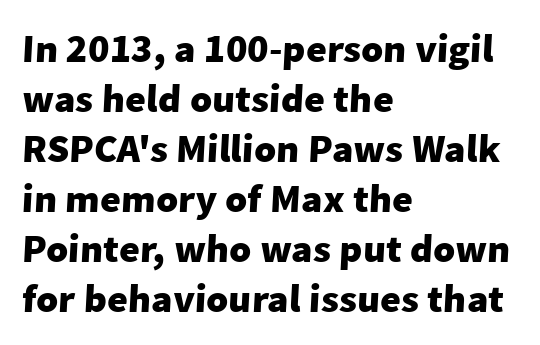
Q: Is the text bold? A: Yes.
Q: Is the typeface a serif or a sans-serif typeface? A: Sans-serif.
Q: Is the text underlined? A: No.
Q: How is the paragraph aligned? A: Left-aligned.
Q: Is the spacing between letters normal or unusually wide? A: Normal.
Q: Is the spacing between lines tight, normal or loose? A: Normal.
Q: Width (condensed, normal, or wide)? A: Normal.
Q: Stroke contrast? A: Low.
Q: x-height? A: Medium.
Q: Monospaced? A: No.
